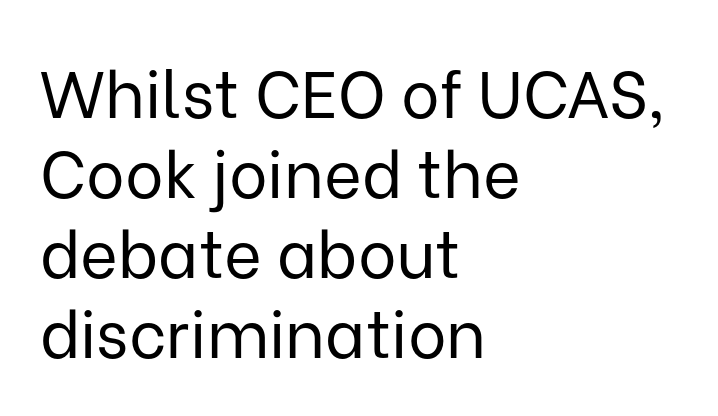
The image shows 65 px regular-weight sans-serif type, upright; set left-aligned, line spacing 1.23x, normal letter spacing, not underlined; low stroke contrast and a medium x-height.
